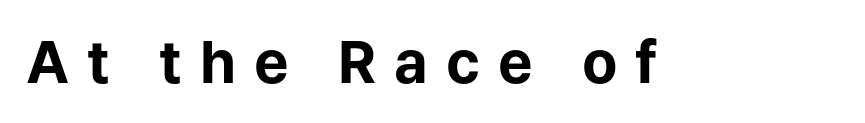
Q: Is the text bold? A: Yes.
Q: Is the text italic (slanted)? A: No, it is upright.
Q: Is the typeface a serif or a sans-serif typeface? A: Sans-serif.
Q: Is the text underlined? A: No.
Q: Is the spacing between letters normal or unusually wide? A: Unusually wide.
Q: Width (condensed, normal, or wide)? A: Normal.
Q: Stroke contrast? A: Low.
Q: x-height? A: Medium.
Q: Monospaced? A: No.
